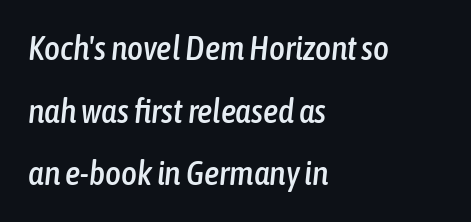
The image shows 34 px condensed type, italic (leaning right); set left-aligned, line spacing 1.84x, normal letter spacing, not underlined; low stroke contrast and a medium x-height.
